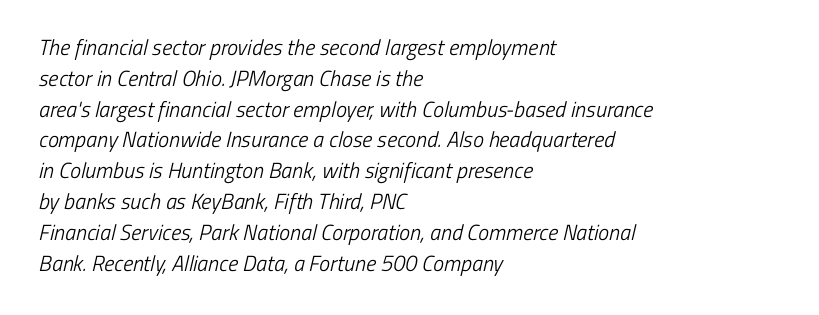
The image shows 22 px text type; set left-aligned, normal line spacing (1.4x), normal letter spacing, not underlined.
